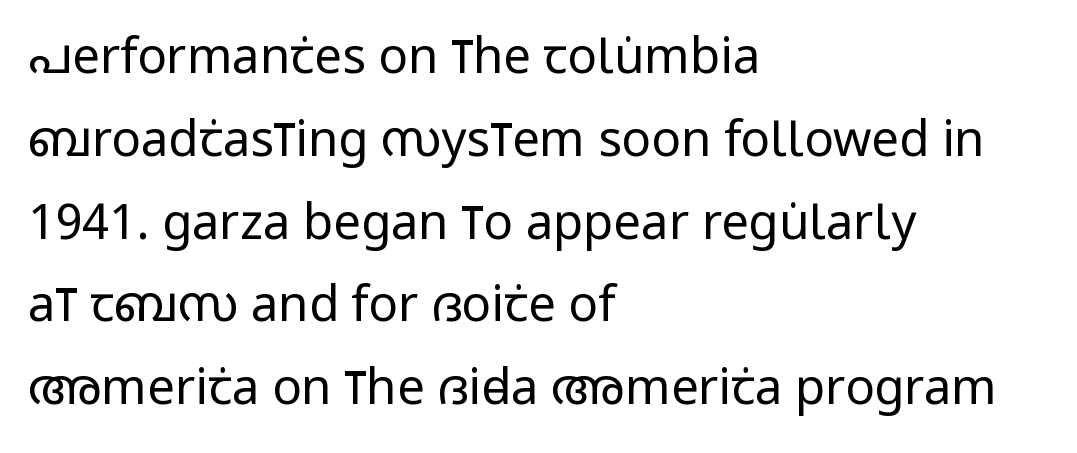
Weight: not bold — regular or lighter. Horizontally, the lines are justified to the leading edge only. The space between consecutive lines is moderate. The face used here is a sans, in the tradition of grotesques and geometrics. The axis of the letterforms is exactly vertical. Between one letter and the next there's only the usual sliver of space.
